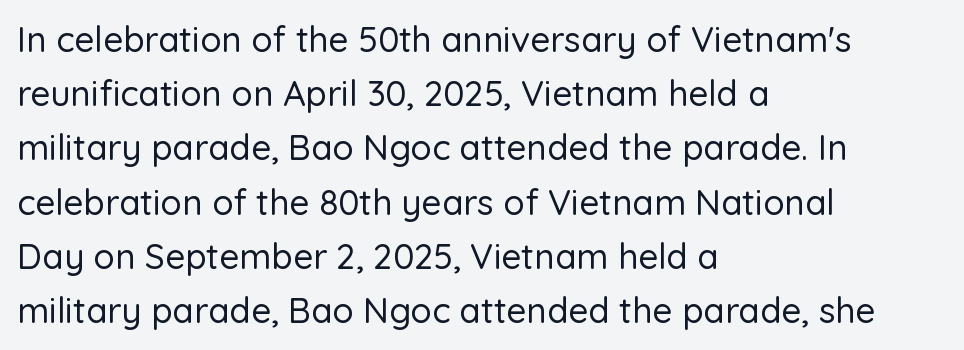
The image shows 35 px sans-serif type, upright; set left-aligned, normal line spacing (1.55x), normal letter spacing, not underlined; low stroke contrast and a medium x-height.
